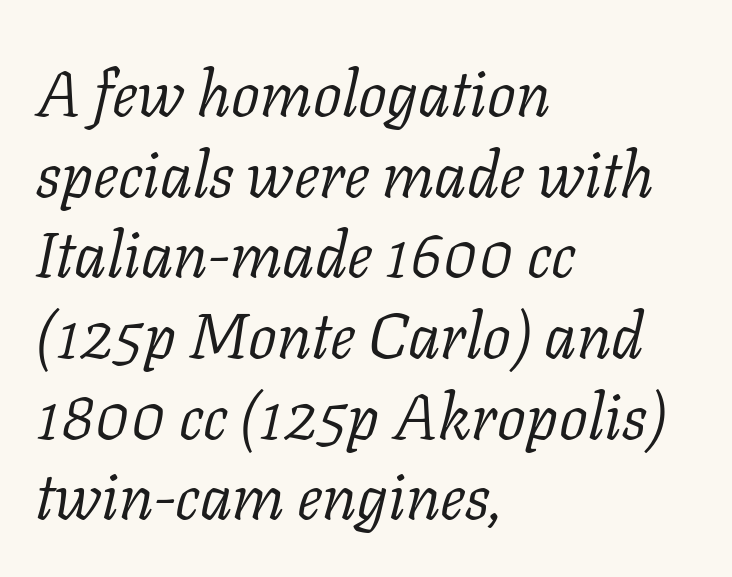
No letter is thick-stroked: the sample isn't bold. Varying glyph widths throughout — classic text-font behaviour. Compared with ordinary roman type, these characters are visibly tilted. Underlining? Definitely not there.
